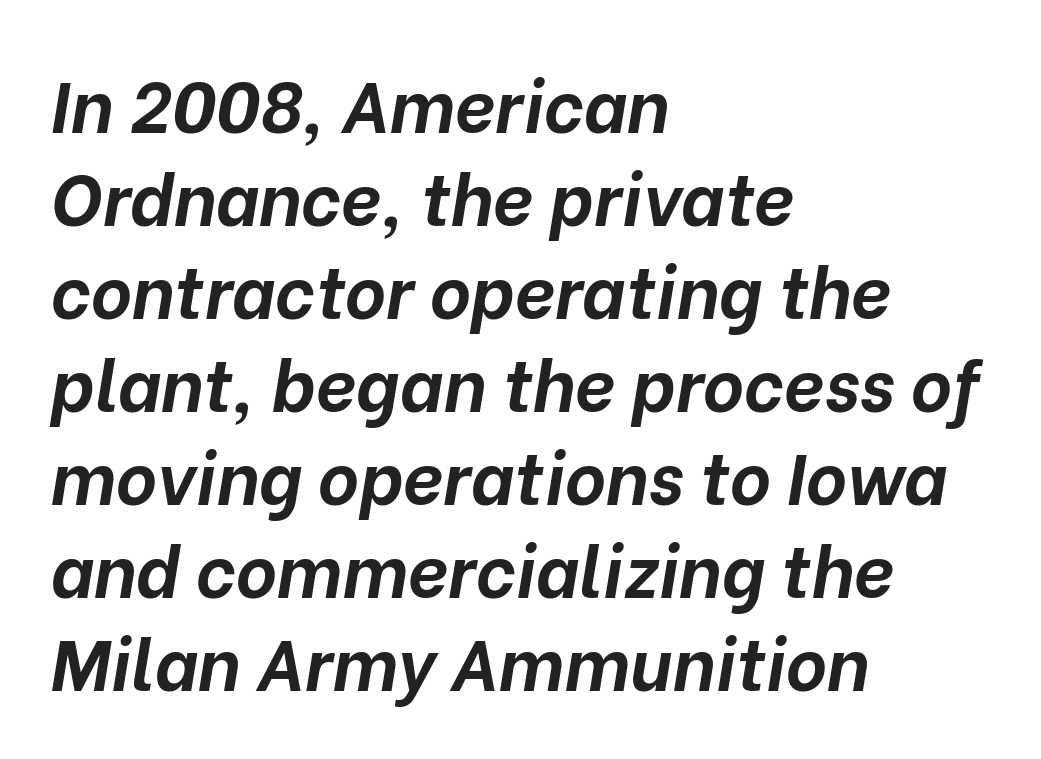
The image shows 71 px bold type, italic (leaning right); set left-aligned, normal line spacing (1.31x), normal letter spacing, not underlined; low stroke contrast and a medium x-height.
